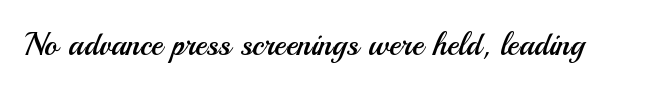
Q: Is the text bold? A: No.
Q: Is the text italic (slanted)? A: Yes.
Q: Is the typeface a serif or a sans-serif typeface? A: Sans-serif.
Q: Is the text underlined? A: No.
Q: Is the spacing between letters normal or unusually wide? A: Normal.
Q: Width (condensed, normal, or wide)? A: Normal.
Q: Stroke contrast? A: Medium.
Q: x-height? A: Small.
Q: Monospaced? A: No.
